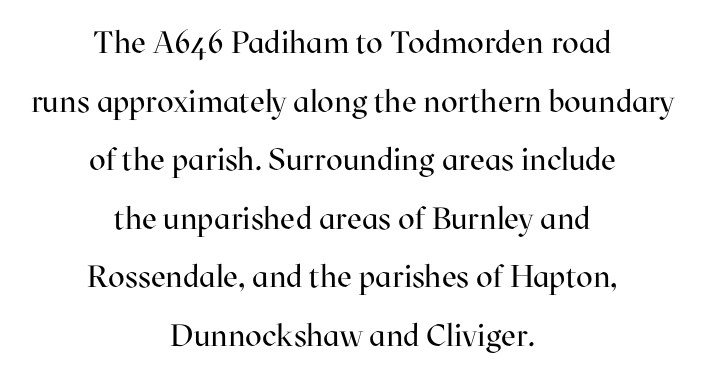
{"serif": "yes", "italic": "no", "bold": "no", "weight": "regular", "width": "normal", "stroke_contrast": "high", "x_height": "medium", "monospaced": "no", "underline": "no", "align": "center", "line_spacing_ratio": 1.89, "letter_spacing": "normal", "letter_spacing_em": 0.0, "glyph_px": 31}
